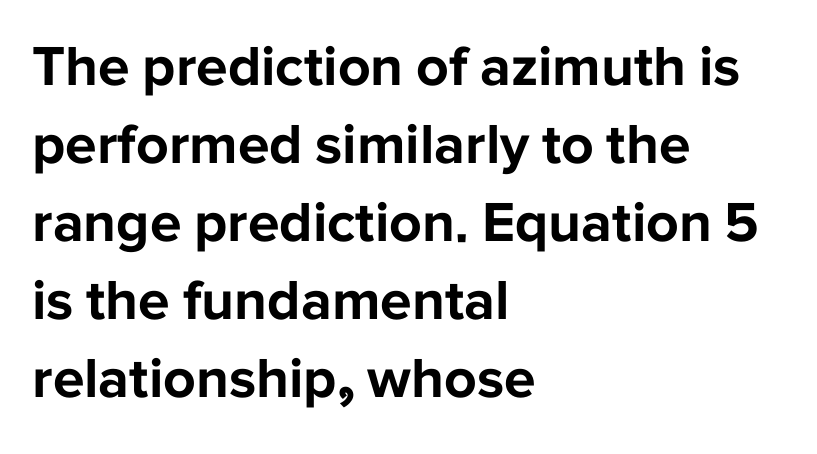
Nope, no serifs anywhere on these letters. If you measured baseline to baseline, you'd find a middling distance. Students, this is bold: see how much ink each stroke carries. Which margin do the lines hug? The left one — the right edge is uneven. Italic? Not at all — the glyphs are vertical.
